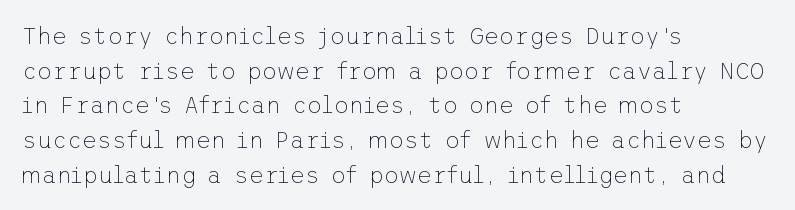
Vertical strokes here are truly vertical. Is the block centered? No — it sits flush against the left margin. Standard letterfit; no display-style spreading of the glyphs. This is not heavy type; no bold has been used.
